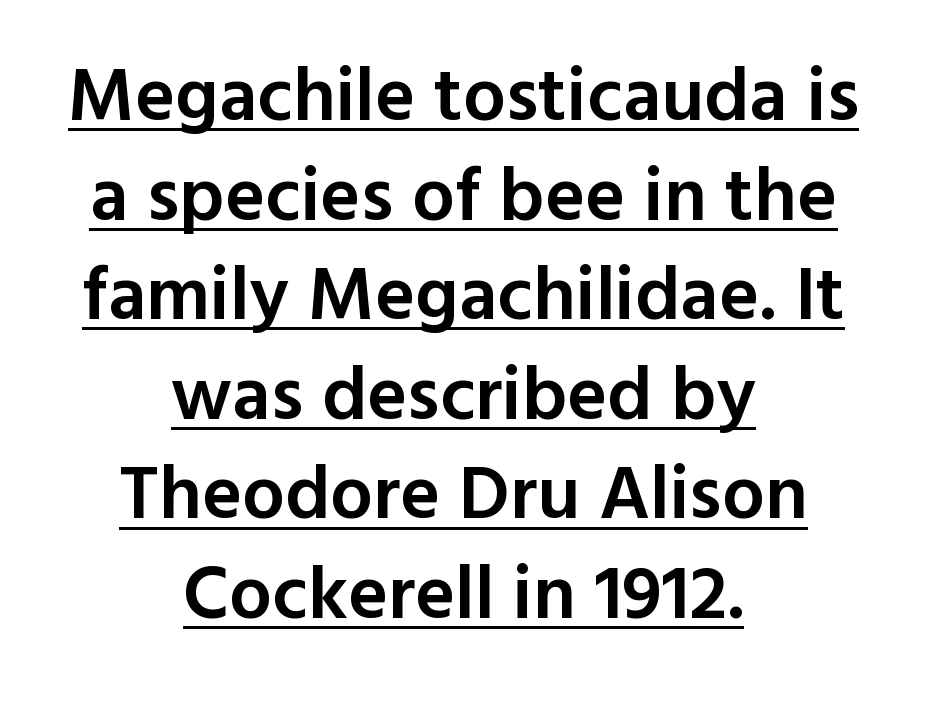
The image shows 76 px semibold sans-serif type, upright; set centered, normal line spacing (1.31x), normal letter spacing, underlined; a medium x-height.
